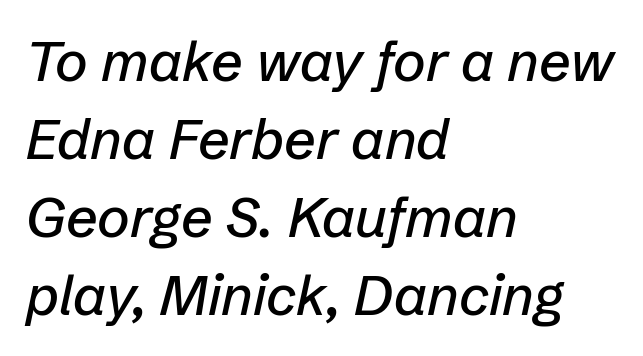
Each word holds together tightly as a unit, with standard inter-letter gaps. Nobody drew a line under any word here. Observe the lean: these are italic letterforms. Here the designer chose a conventional face with non-uniform glyph widths.
